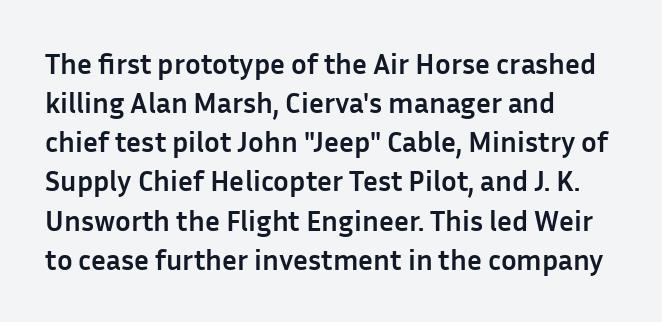
The image shows 29 px semibold sans-serif type, upright; set left-aligned, normal line spacing (1.35x), normal letter spacing, not underlined; low stroke contrast and a medium x-height.
